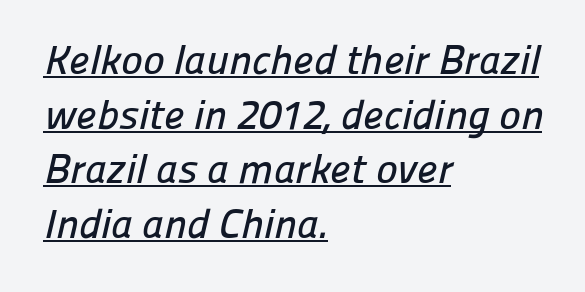
The image shows 41 px sans-serif type; set left-aligned, normal line spacing (1.33x), normal letter spacing, underlined; low stroke contrast and a medium x-height.
